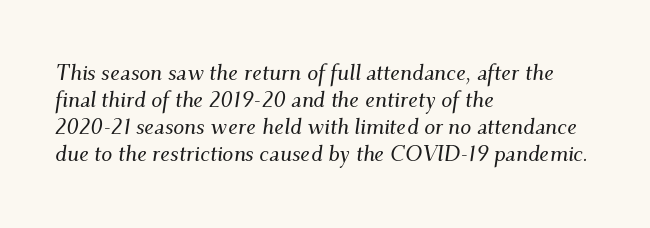
Q: Is the text italic (slanted)? A: Yes, it leans right by about 9 degrees.
Q: Is the text underlined? A: No.
Q: How is the paragraph aligned? A: Left-aligned.
Q: Is the spacing between letters normal or unusually wide? A: Normal.
